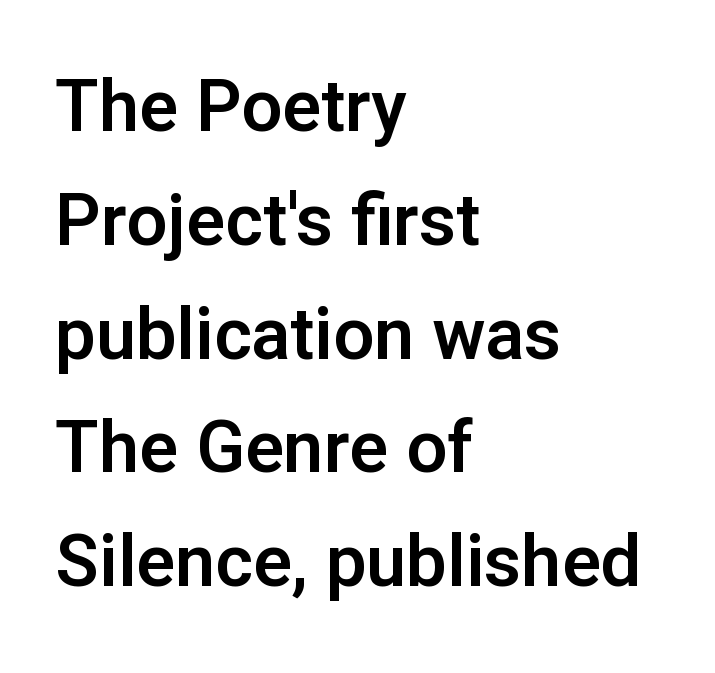
Q: Is the text italic (slanted)? A: No, it is upright.
Q: Is the typeface a serif or a sans-serif typeface? A: Sans-serif.
Q: Is the text underlined? A: No.
Q: How is the paragraph aligned? A: Left-aligned.
Q: Is the spacing between letters normal or unusually wide? A: Normal.
Q: Is the spacing between lines tight, normal or loose? A: Normal.
Q: Width (condensed, normal, or wide)? A: Normal.
Q: Stroke contrast? A: Low.
Q: x-height? A: Medium.
Q: Monospaced? A: No.
